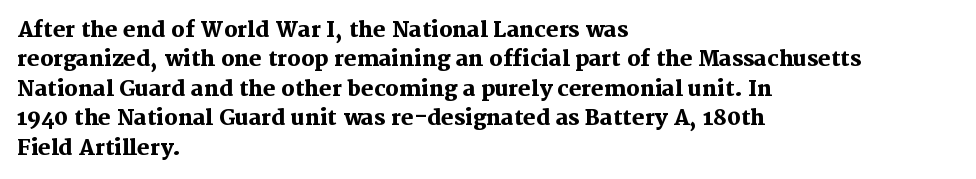
Posture: upright roman. Underlining? Definitely not there. Each line starts at the same left margin while the right side varies. Stroke thickness is high; the sample reads as a true bold. The block of text has a typical density, with ordinary space between rows.
